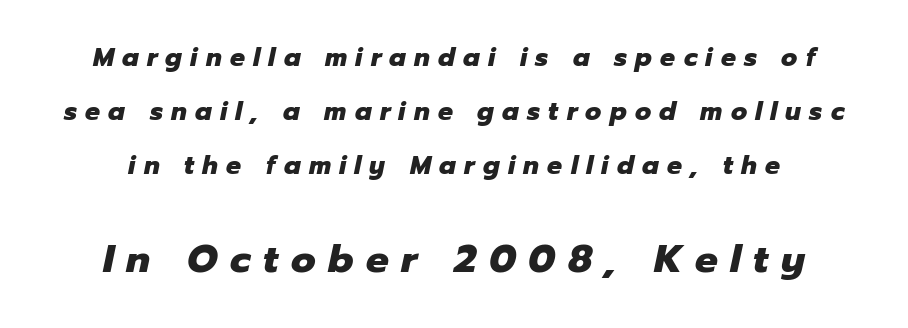
{"italic": "yes", "lean": "right", "slant_degrees": 12, "bold": "yes", "weight": "heavy", "width": "normal", "stroke_contrast": "low", "x_height": "medium", "monospaced": "no", "underline": "no", "align": "center", "line_spacing": "loose", "line_spacing_ratio": 2.16, "letter_spacing": "wide", "letter_spacing_em": 0.33, "larger_block": "second", "size_ratio": 1.52, "glyph_px": 38}
